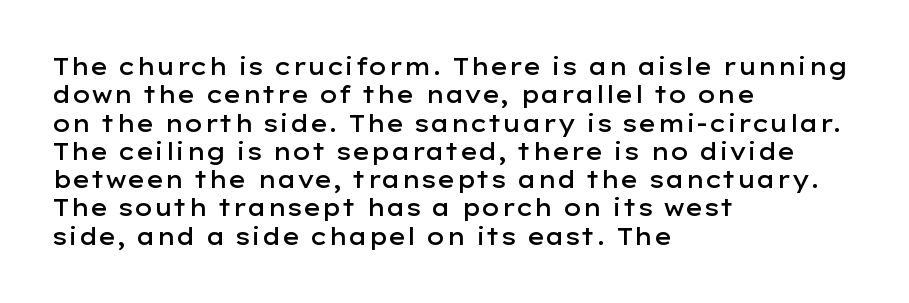
Q: Is the text bold? A: Semi-bold.
Q: Is the text italic (slanted)? A: No, it is upright.
Q: Is the text underlined? A: No.
Q: How is the paragraph aligned? A: Left-aligned.
Q: Is the spacing between letters normal or unusually wide? A: Normal.
